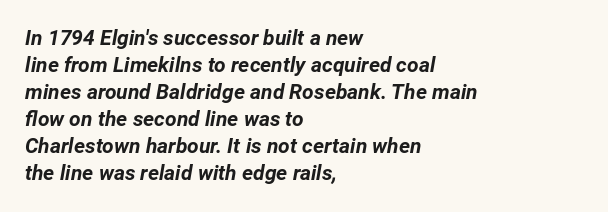
Q: Is the text bold? A: Yes.
Q: Is the text italic (slanted)? A: Yes, it leans right by about 12 degrees.
Q: Is the text underlined? A: No.
Q: How is the paragraph aligned? A: Left-aligned.
Q: Is the spacing between letters normal or unusually wide? A: Normal.
Q: Is the spacing between lines tight, normal or loose? A: Normal.
